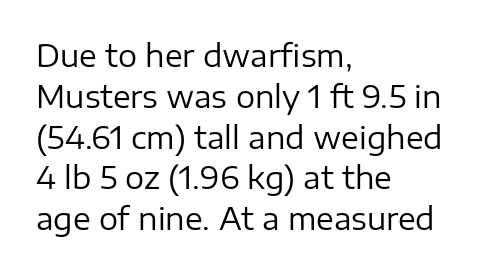
Q: Is the text bold? A: No.
Q: Is the text italic (slanted)? A: No, it is upright.
Q: Is the typeface a serif or a sans-serif typeface? A: Sans-serif.
Q: Is the text underlined? A: No.
Q: How is the paragraph aligned? A: Left-aligned.
Q: Is the spacing between letters normal or unusually wide? A: Normal.
Q: Is the spacing between lines tight, normal or loose? A: Normal.
Q: Width (condensed, normal, or wide)? A: Normal.
Q: Stroke contrast? A: Low.
Q: x-height? A: Medium.
Q: Monospaced? A: No.
